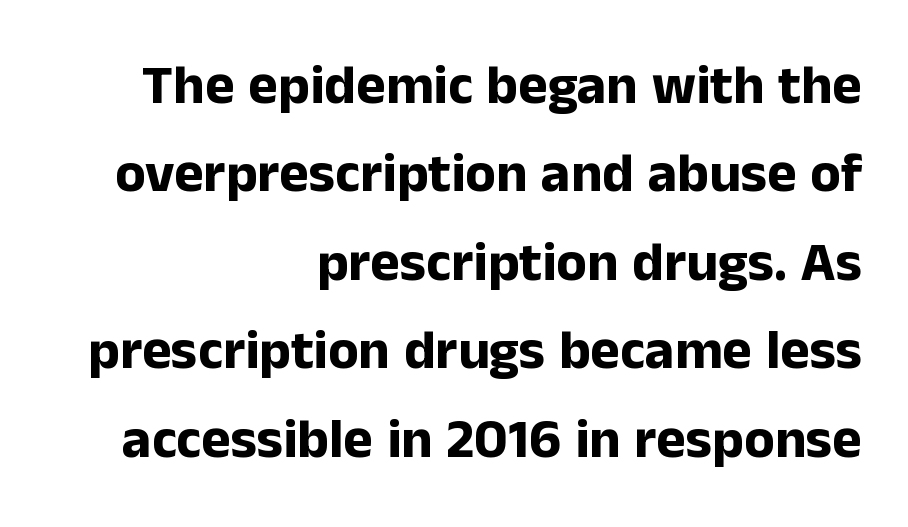
The image shows 56 px bold sans-serif type, upright; set right-aligned, normal line spacing (1.58x), normal letter spacing, not underlined; low stroke contrast and a medium x-height.
